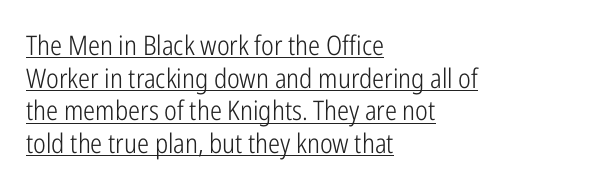
{"italic": "no", "bold": "no", "underline": "yes", "align": "left", "line_spacing_ratio": 1.21, "letter_spacing": "normal", "letter_spacing_em": 0.0, "glyph_px": 27}
